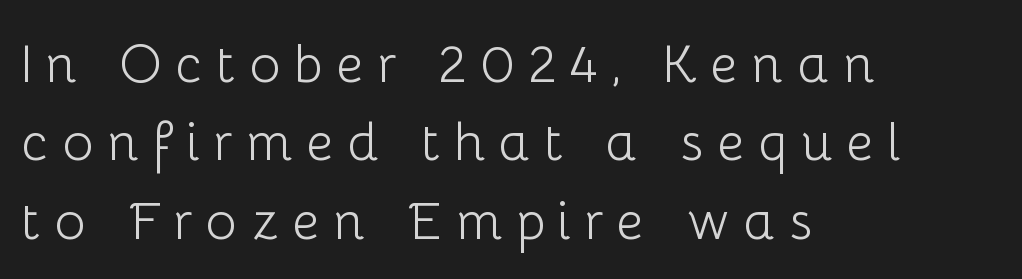
The image shows 53 px light sans-serif type, upright; set left-aligned, normal line spacing (1.48x), unusually wide letter spacing (+0.25 em), not underlined; low stroke contrast and a medium x-height.
